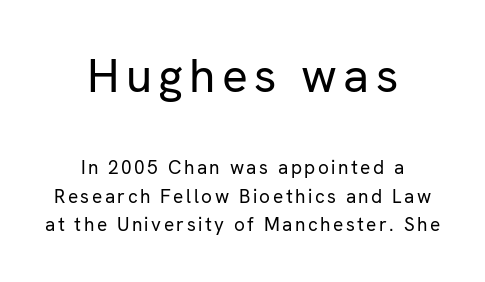
The image shows 48 px regular-weight sans-serif type, upright; set centered, normal line spacing (1.51x), not underlined; the first (top) block is 2.53x larger; low stroke contrast and a medium x-height.
